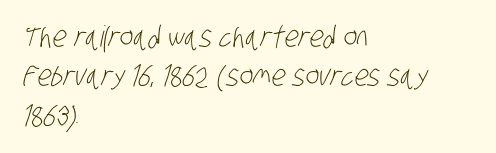
{"serif": "no", "bold": "no", "weight": "light", "width": "condensed", "stroke_contrast": "low", "x_height": "large", "monospaced": "no", "underline": "no", "align": "left", "line_spacing": "normal", "line_spacing_ratio": 1.36, "letter_spacing": "normal", "letter_spacing_em": 0.0, "glyph_px": 29}
